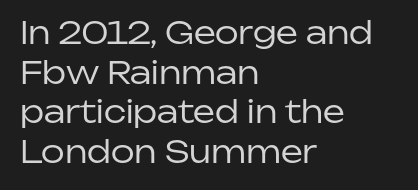
Upright lettering throughout. Compared with a typical body face, this is equally light or lighter still. This sample keeps an unexceptional amount of space between lines. The type family on display is of the sans-serif kind. Notice how the passage keeps a crisp vertical edge on the left only. These lines are rendered in a variable-pitch font.
